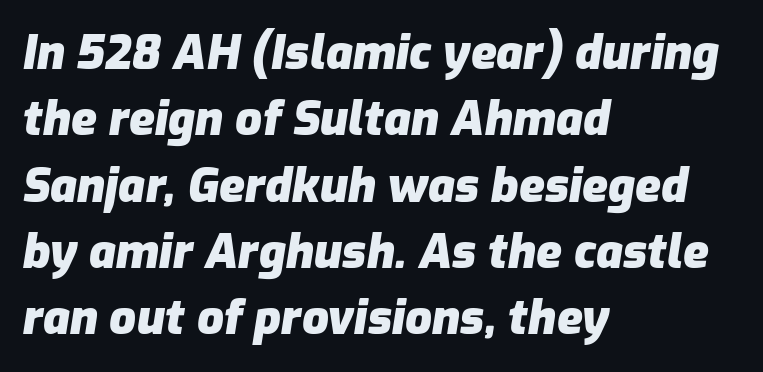
The image shows 47 px heavy type, italic (leaning right); set left-aligned, normal line spacing (1.41x), normal letter spacing, not underlined; low stroke contrast and a medium x-height.
